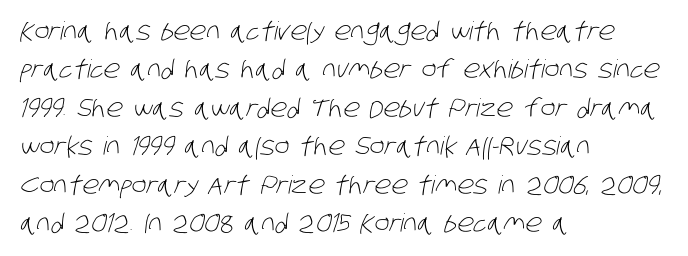
Q: Is the text bold? A: No.
Q: Is the text underlined? A: No.
Q: How is the paragraph aligned? A: Left-aligned.
Q: Is the spacing between letters normal or unusually wide? A: Normal.
Q: Is the spacing between lines tight, normal or loose? A: Normal.
